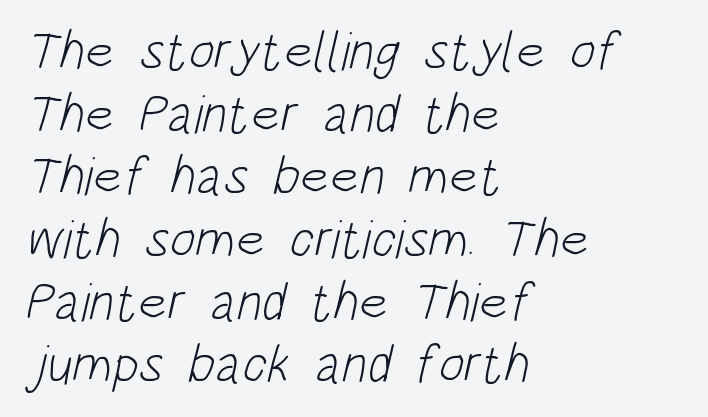
This sample has the flowing, uneven cadence of proportional lettering. Underline: absent. Classification — sans serif. Letter spacing: default. Each line starts at the same left margin while the right side varies. Stroke mass is kept to a normal reading level or below.
